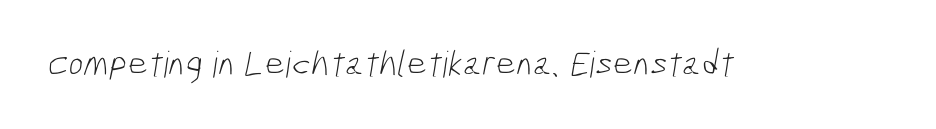
{"serif": "no", "bold": "no", "weight": "light", "width": "condensed", "stroke_contrast": "low", "x_height": "medium", "monospaced": "no", "underline": "no", "letter_spacing": "normal", "letter_spacing_em": 0.0, "glyph_px": 36}
